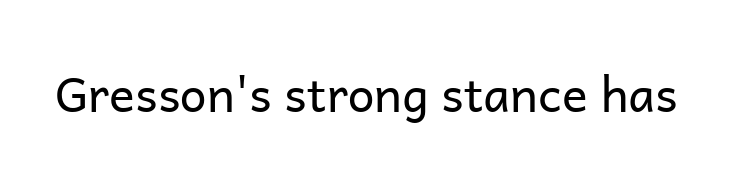
Q: Is the text bold? A: No.
Q: Is the text italic (slanted)? A: No, it is upright.
Q: Is the typeface a serif or a sans-serif typeface? A: Sans-serif.
Q: Is the text underlined? A: No.
Q: Is the spacing between letters normal or unusually wide? A: Normal.
Q: Width (condensed, normal, or wide)? A: Normal.
Q: Stroke contrast? A: Low.
Q: x-height? A: Medium.
Q: Monospaced? A: No.
